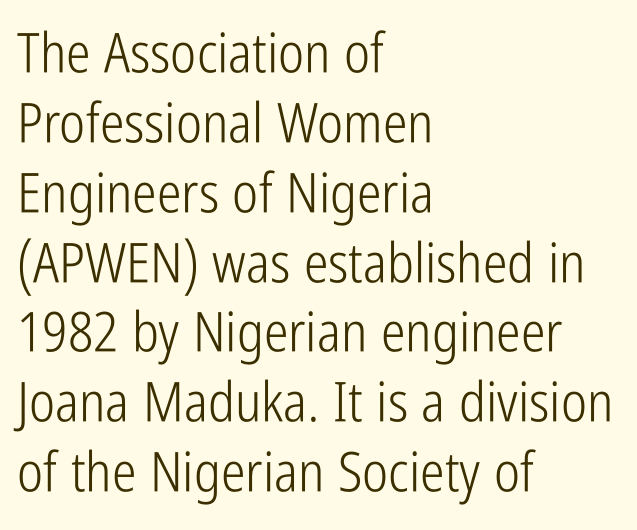
The image shows 55 px light, condensed sans-serif type, upright; set left-aligned, normal line spacing (1.27x), normal letter spacing, not underlined; low stroke contrast and a medium x-height.
